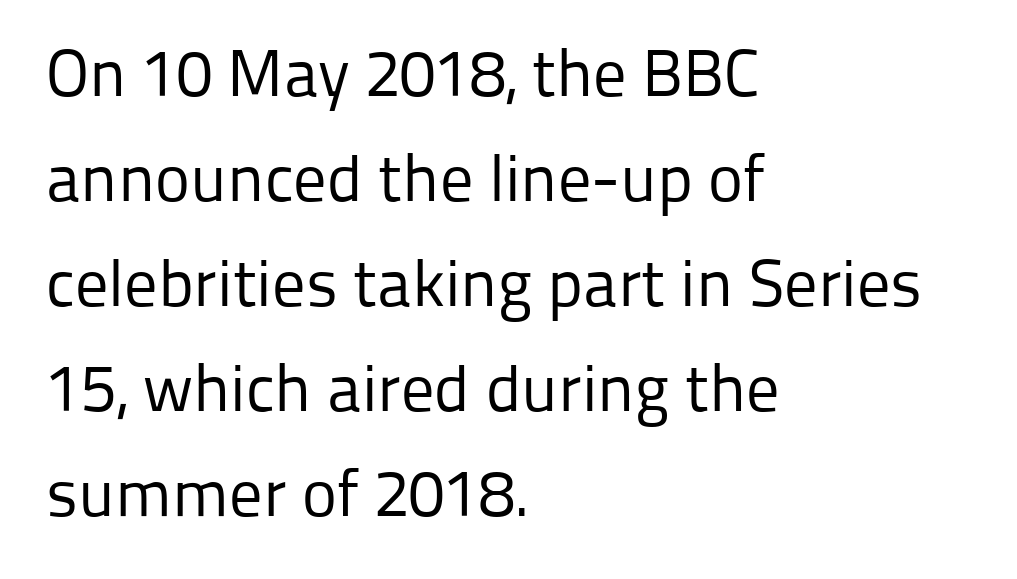
{"serif": "no", "italic": "no", "bold": "no", "weight": "regular", "width": "normal", "stroke_contrast": "low", "x_height": "medium", "monospaced": "no", "underline": "no", "align": "left", "line_spacing": "normal", "line_spacing_ratio": 1.59, "letter_spacing": "normal", "letter_spacing_em": 0.0, "glyph_px": 66}
